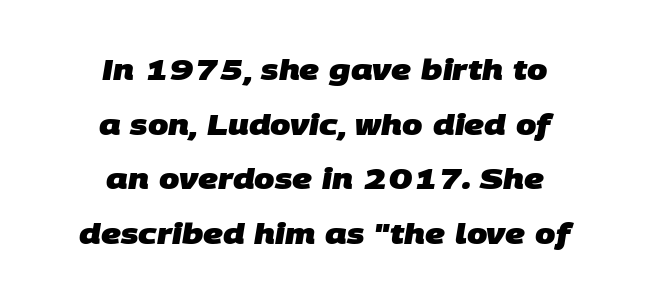
Q: Is the text bold? A: Yes.
Q: Is the typeface a serif or a sans-serif typeface? A: Sans-serif.
Q: Is the text underlined? A: No.
Q: How is the paragraph aligned? A: Centered.
Q: Is the spacing between letters normal or unusually wide? A: Normal.
Q: Width (condensed, normal, or wide)? A: Normal.
Q: Stroke contrast? A: Low.
Q: x-height? A: Large.
Q: Monospaced? A: No.
